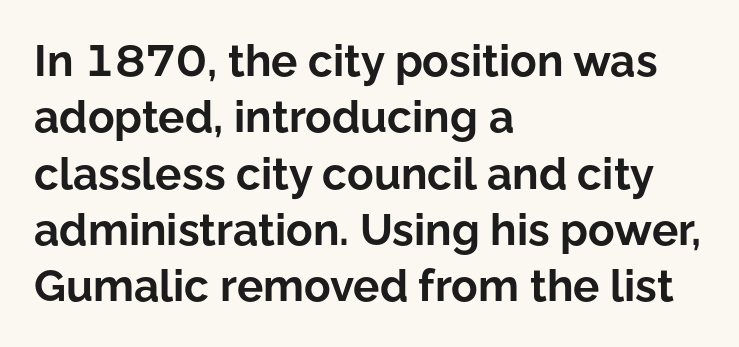
{"serif": "no", "italic": "no", "bold": "yes", "weight": "bold", "width": "normal", "stroke_contrast": "low", "x_height": "medium", "monospaced": "no", "underline": "no", "align": "left", "line_spacing": "normal", "line_spacing_ratio": 1.28, "letter_spacing": "normal", "letter_spacing_em": 0.0, "glyph_px": 44}
